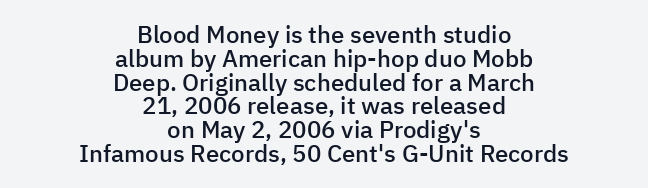
This sample trades vertical openness for compactness between lines. The passage shown is semibold, sitting just below true bold. Reading down the block, each line starts at a different indent, mirrored at its end. What stands out about the letter spacing? Nothing — it is the standard amount.
